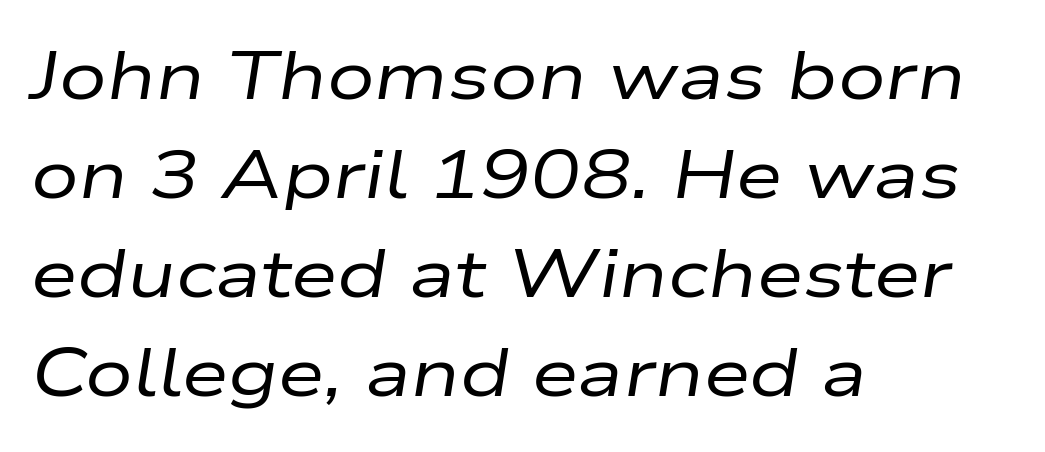
Q: Is the text bold? A: No.
Q: Is the text italic (slanted)? A: Yes, it leans right by about 9 degrees.
Q: Is the text underlined? A: No.
Q: How is the paragraph aligned? A: Left-aligned.
Q: Is the spacing between letters normal or unusually wide? A: Normal.
Q: Is the spacing between lines tight, normal or loose? A: Normal.
Q: Width (condensed, normal, or wide)? A: Wide.
Q: Stroke contrast? A: Low.
Q: x-height? A: Medium.
Q: Monospaced? A: No.
